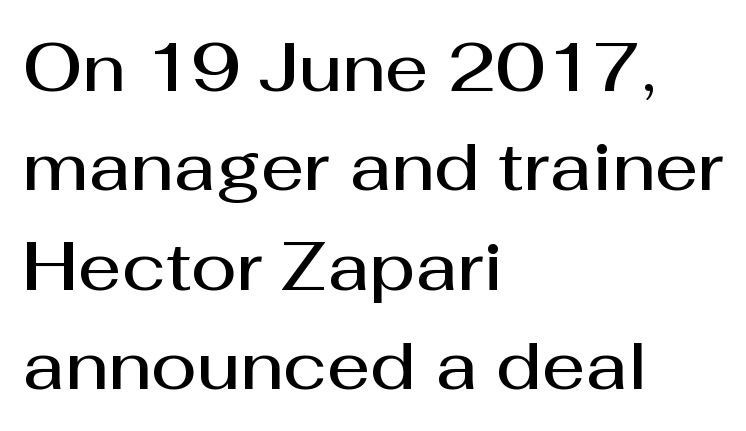
The image shows 68 px semibold sans-serif type, upright; set left-aligned, normal line spacing (1.46x), normal letter spacing, not underlined; medium stroke contrast and a medium x-height.
